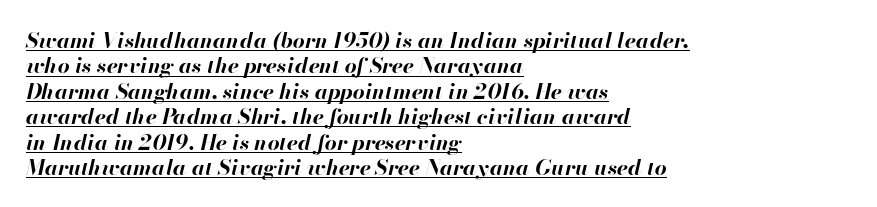
Q: Is the text bold? A: Yes.
Q: Is the text italic (slanted)? A: Yes, it leans right by about 13 degrees.
Q: Is the text underlined? A: Yes.
Q: How is the paragraph aligned? A: Left-aligned.
Q: Is the spacing between letters normal or unusually wide? A: Normal.
